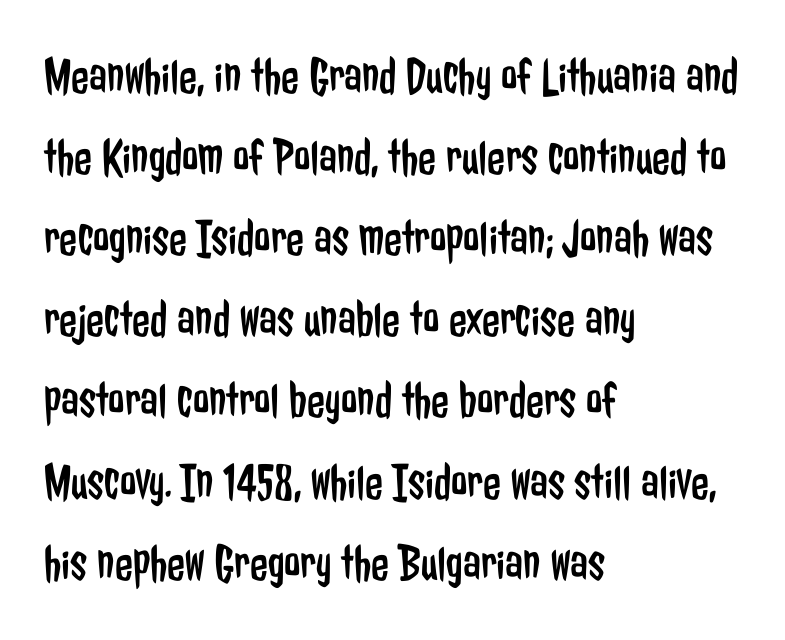
The image shows 52 px regular-weight, condensed sans-serif type, upright; set left-aligned, normal line spacing (1.56x), normal letter spacing, not underlined; low stroke contrast and a medium x-height.
